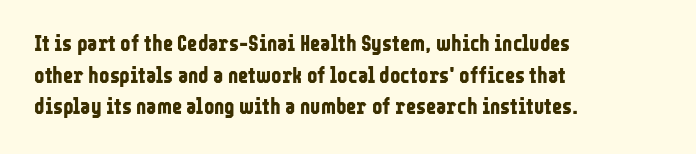
The image shows 22 px bold type, upright; set left-aligned, normal line spacing (1.44x), normal letter spacing, not underlined.
